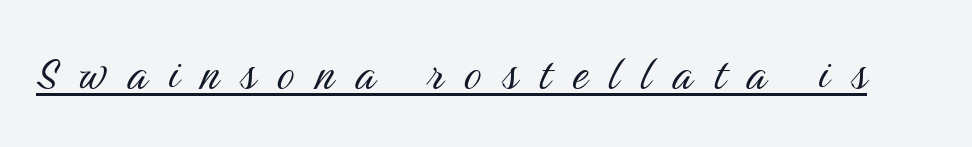
Summary of weight: not heavy and not bold. The letters advance in unequal steps, a hallmark of proportional type. The font family rendered here belongs to the sans-serif group. Underline: present. Compared with typical body copy, the letter spacing here is much looser.
